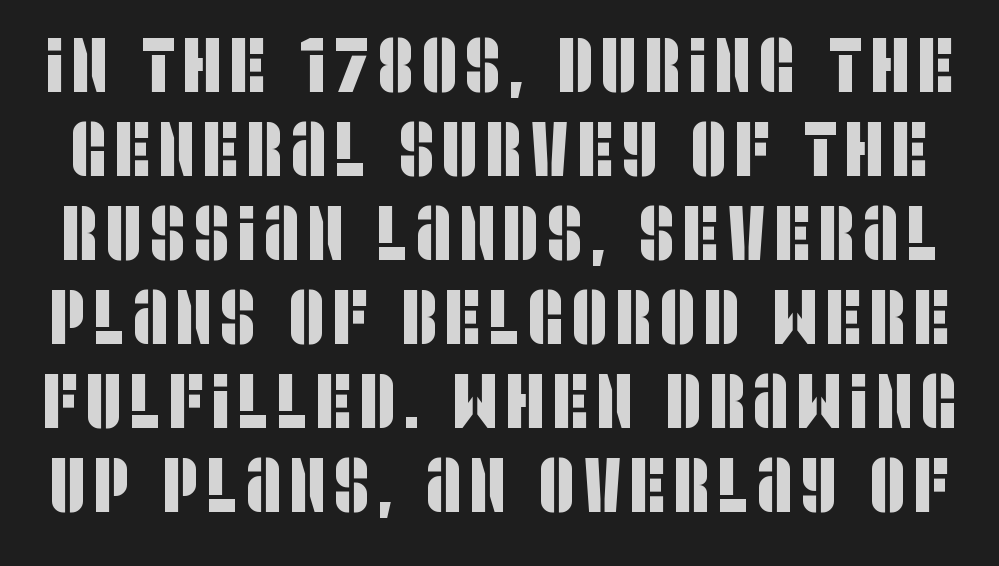
Q: Is the typeface a serif or a sans-serif typeface? A: Sans-serif.
Q: Is the text underlined? A: No.
Q: Is the spacing between lines tight, normal or loose? A: Tight.
Q: Width (condensed, normal, or wide)? A: Condensed.
Q: Stroke contrast? A: Low.
Q: x-height? A: Large.
Q: Monospaced? A: No.
